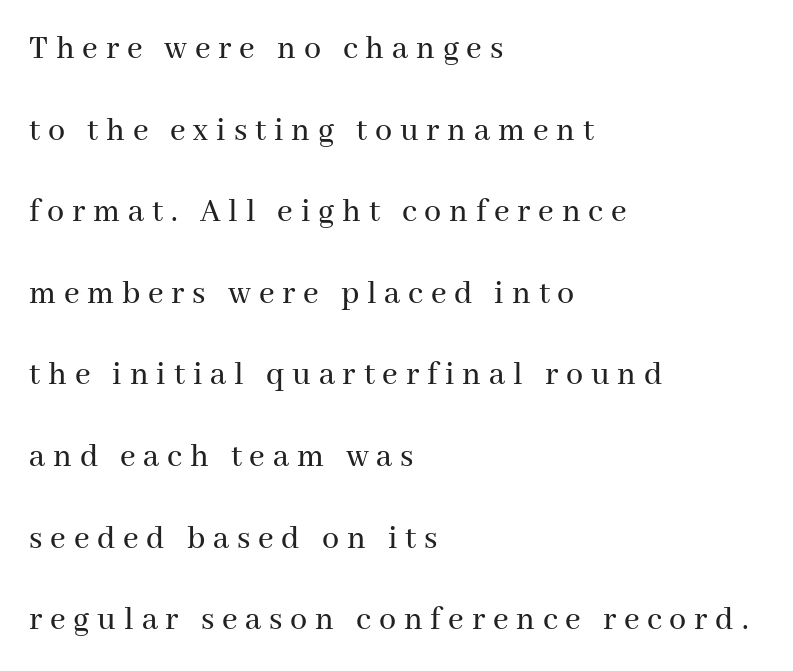
{"serif": "yes", "italic": "no", "width": "normal", "stroke_contrast": "medium", "x_height": "medium", "monospaced": "no", "underline": "no", "align": "left", "line_spacing": "loose", "line_spacing_ratio": 2.4, "letter_spacing": "wide", "letter_spacing_em": 0.23, "glyph_px": 34}
